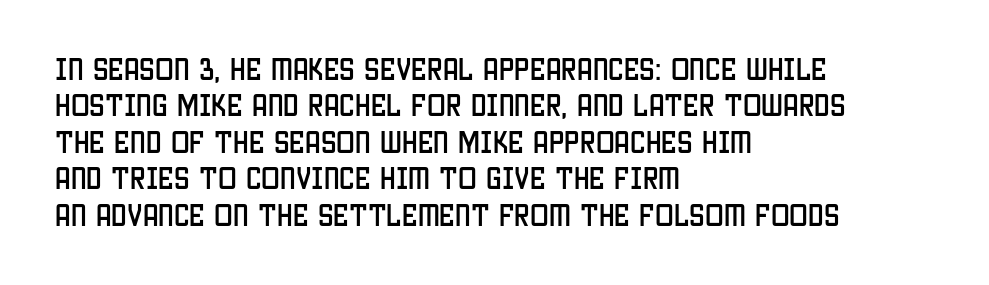
Q: Is the text italic (slanted)? A: No, it is upright.
Q: Is the text underlined? A: No.
Q: How is the paragraph aligned? A: Left-aligned.
Q: Is the spacing between letters normal or unusually wide? A: Normal.
Q: Is the spacing between lines tight, normal or loose? A: Normal.
